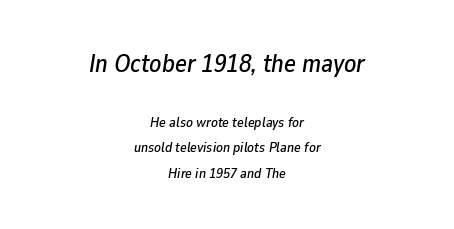
Q: Is the text italic (slanted)? A: Yes, it leans right by about 9 degrees.
Q: Is the text underlined? A: No.
Q: How is the paragraph aligned? A: Centered.
Q: Is the spacing between letters normal or unusually wide? A: Normal.
Q: Which block of text is set in a larger size, the first (top) or the second (bottom)? A: The first (top) one.
